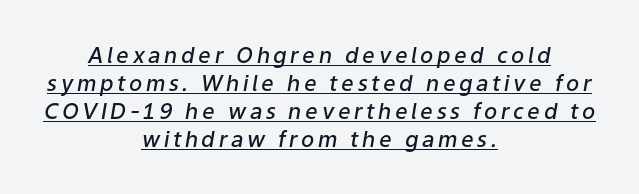
{"italic": "yes", "lean": "right", "slant_degrees": 9, "bold": "semi", "underline": "yes", "align": "center", "line_spacing": "normal", "line_spacing_ratio": 1.27, "glyph_px": 22}
